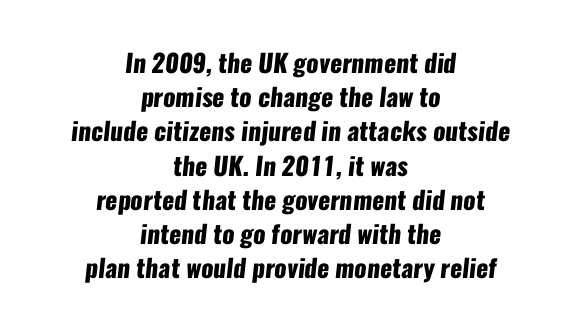
No extra tracking has been applied to these lines. Vertically, the passage feels balanced, rows spaced as you'd expect. Neither beginnings nor endings align; midpoints do. A bare baseline throughout the passage. The letters are bold, with thick, heavy strokes.
